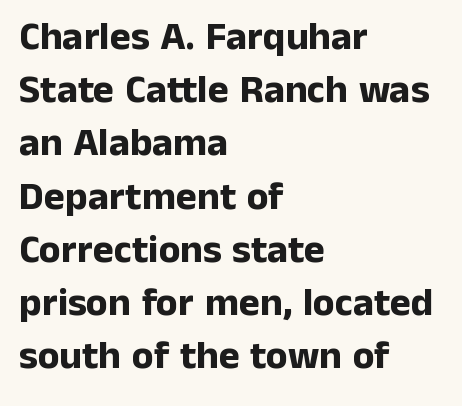
The image shows 40 px bold sans-serif type, upright; set left-aligned, normal line spacing (1.33x), normal letter spacing, not underlined; low stroke contrast and a medium x-height.
